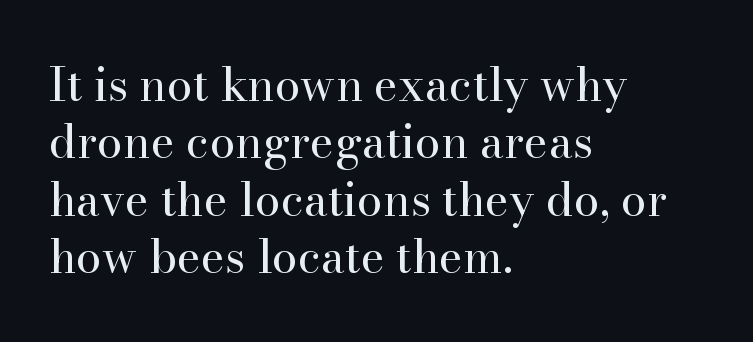
Q: Is the text bold? A: No.
Q: Is the text italic (slanted)? A: No, it is upright.
Q: Is the typeface a serif or a sans-serif typeface? A: Serif.
Q: Is the text underlined? A: No.
Q: How is the paragraph aligned? A: Left-aligned.
Q: Is the spacing between letters normal or unusually wide? A: Normal.
Q: Is the spacing between lines tight, normal or loose? A: Normal.
Q: Width (condensed, normal, or wide)? A: Normal.
Q: Stroke contrast? A: High.
Q: x-height? A: Small.
Q: Monospaced? A: No.
